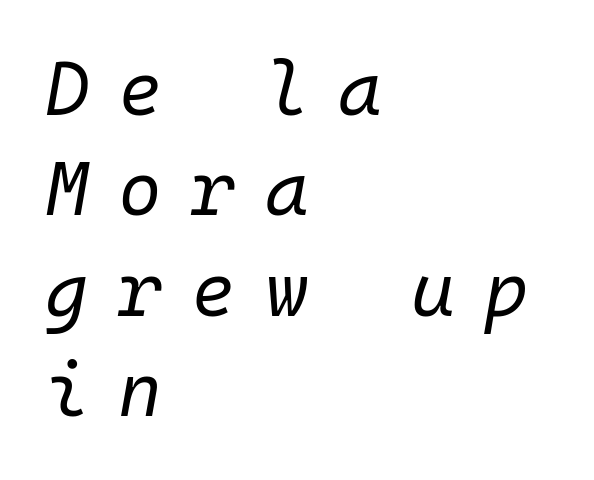
The specimen reads as italic at a glance. Fixed-width glyphs throughout — classic coding-font behaviour. The horizontal fit of the characters is loose and conspicuously gappy. Normally led — the rows are evenly, conventionally spaced. Stems and bowls with no extra thickness — not bold.
